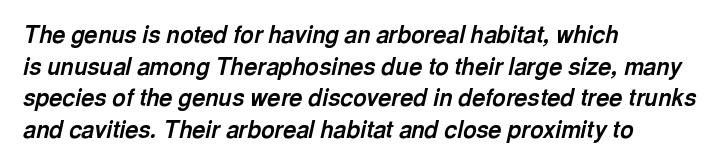
Q: Is the text bold? A: Yes.
Q: Is the text italic (slanted)? A: Yes, it leans right by about 13 degrees.
Q: Is the text underlined? A: No.
Q: How is the paragraph aligned? A: Left-aligned.
Q: Is the spacing between letters normal or unusually wide? A: Normal.
Q: Is the spacing between lines tight, normal or loose? A: Normal.
